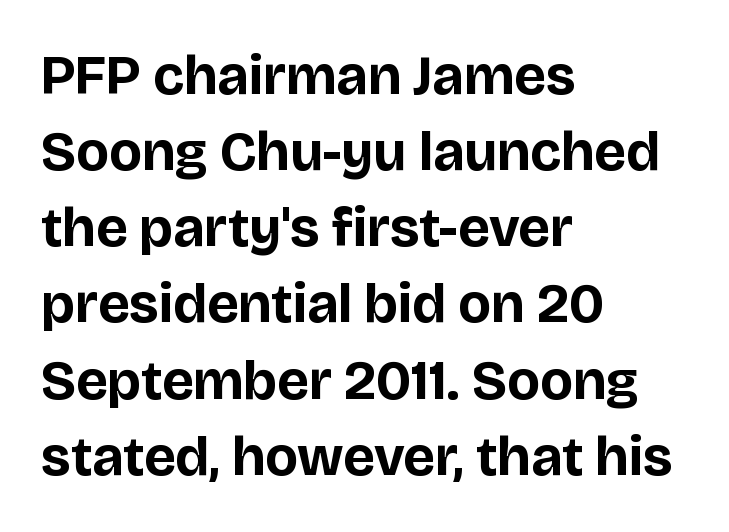
The image shows 56 px bold sans-serif type, upright; set left-aligned, normal line spacing (1.36x), normal letter spacing, not underlined; low stroke contrast and a large x-height.
